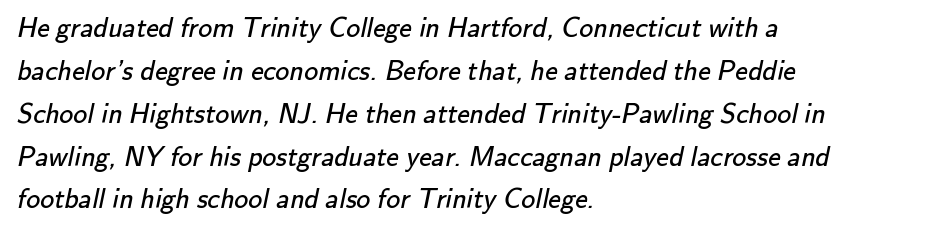
The image shows 28 px regular-weight sans-serif type; set left-aligned, normal line spacing (1.53x), normal letter spacing, not underlined; low stroke contrast and a small x-height.
